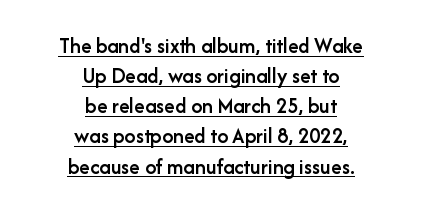
Leading matches the norm, producing a regular column. A rule runs beneath these lines of type. Short and long lines alike share a common midpoint. It's the straight-up-and-down kind of type. In terms of letterspacing, this is plain default setting.
